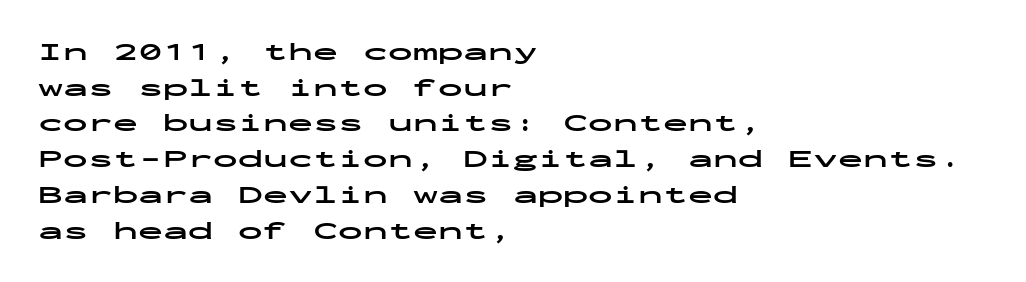
Q: Is the text bold? A: Yes.
Q: Is the text italic (slanted)? A: No, it is upright.
Q: Is the text underlined? A: No.
Q: How is the paragraph aligned? A: Left-aligned.
Q: Is the spacing between letters normal or unusually wide? A: Normal.
Q: Is the spacing between lines tight, normal or loose? A: Normal.
